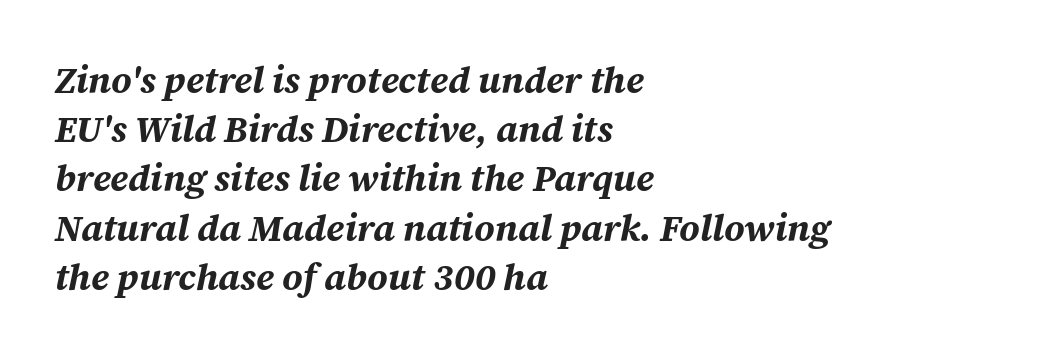
Has an underline been added? It has not. The typesetter chose a ragged-right arrangement here. Vertical spacing — default. Each glyph is drawn with heavy, bold strokes. The letters advance in unequal steps, a hallmark of proportional type.
